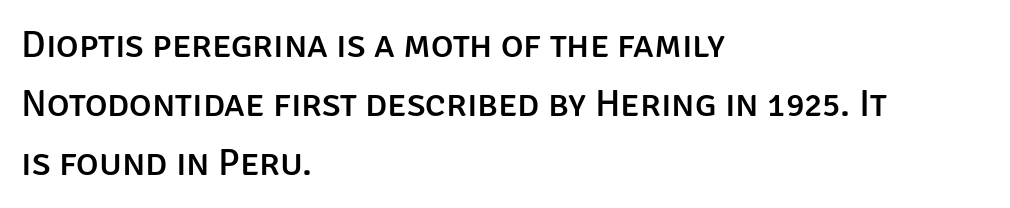
The image shows 38 px sans-serif type, upright; set left-aligned, normal line spacing (1.55x), normal letter spacing, not underlined; low stroke contrast and a large x-height.
